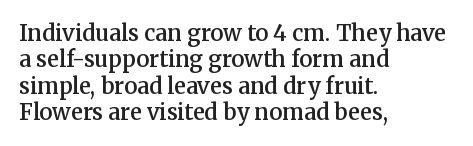
{"italic": "no", "bold": "semi", "underline": "no", "align": "left", "line_spacing_ratio": 1.2, "letter_spacing": "normal", "letter_spacing_em": 0.0, "glyph_px": 22}
